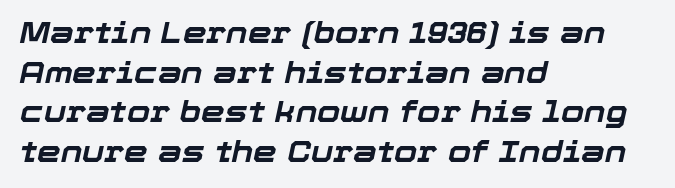
The image shows 30 px bold type, italic (leaning right); set left-aligned, normal line spacing (1.32x), normal letter spacing, not underlined; low stroke contrast and a medium x-height.
